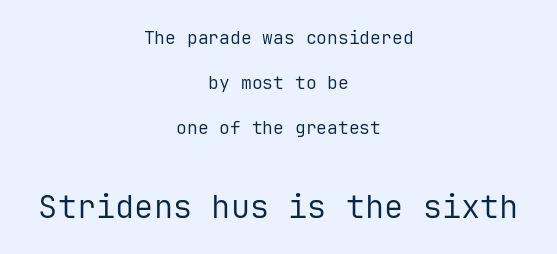
Monospaced: the letters line up in strict vertical columns. Is this a heavy cut? Hardly; it is regular or lighter. Does the leading feel generous? Absolutely, it's lavish. Grotesque or geometric, the face here clearly has no serifs. Quick note: not italic, upright. The glyphs are unaccompanied by any horizontal stroke below them.
